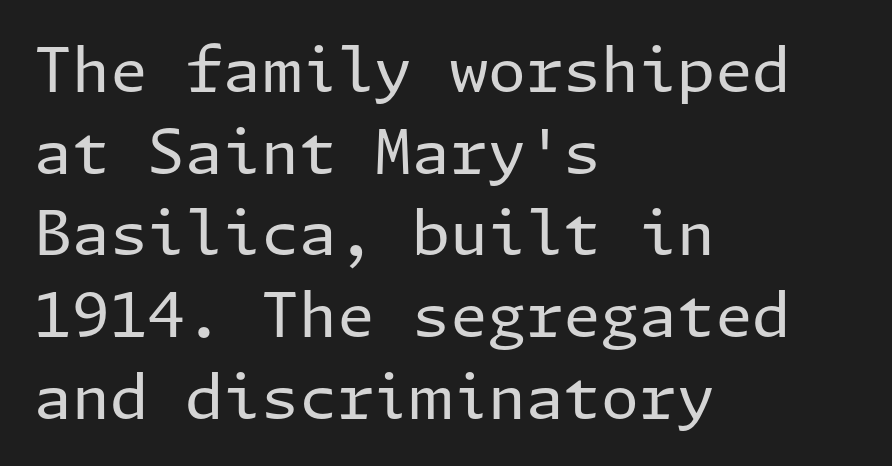
This reads as an unemphasized weight, regular at the heaviest. Leading matches the norm, producing a regular column. The specimen reads as upright at a glance. Compared with typical body copy, the letter spacing here is the same. Visually the block forms a straight wall on the left and a jagged coastline on the right.
